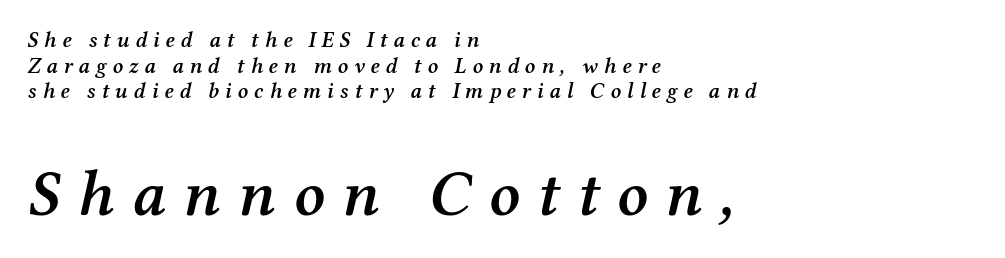
Q: Is the text bold? A: Semi-bold.
Q: Is the text italic (slanted)? A: Yes, it leans right by about 12 degrees.
Q: Is the typeface a serif or a sans-serif typeface? A: Serif.
Q: Is the text underlined? A: No.
Q: How is the paragraph aligned? A: Left-aligned.
Q: Is the spacing between letters normal or unusually wide? A: Unusually wide.
Q: Which block of text is set in a larger size, the first (top) or the second (bottom)? A: The second (bottom) one.
Q: Width (condensed, normal, or wide)? A: Normal.
Q: Stroke contrast? A: Medium.
Q: x-height? A: Medium.
Q: Monospaced? A: No.
